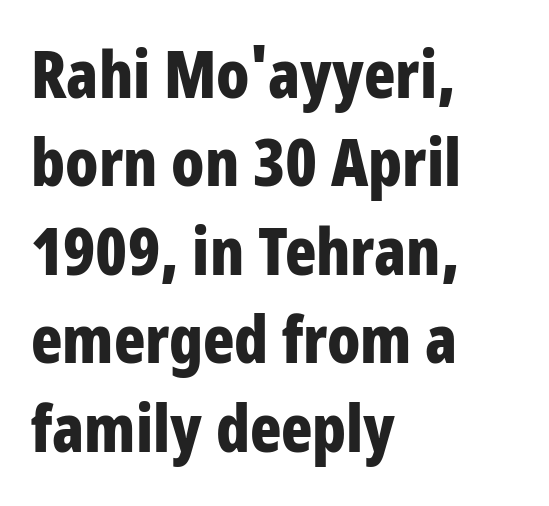
The image shows 65 px bold, condensed sans-serif type, upright; set left-aligned, normal line spacing (1.36x), normal letter spacing, not underlined; low stroke contrast and a large x-height.
